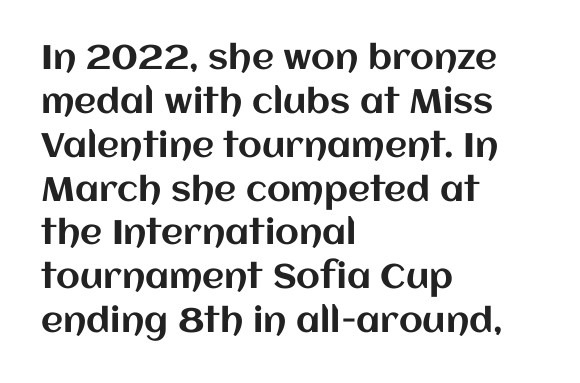
Regular leading. What stands out about the letter spacing? Nothing — it is the standard amount. Every row of glyphs begins at an identical x-position on the left. Rule under the text: the space is simply empty. These lines were composed using upright roman letters. These lines are rendered in a variable-pitch font.
